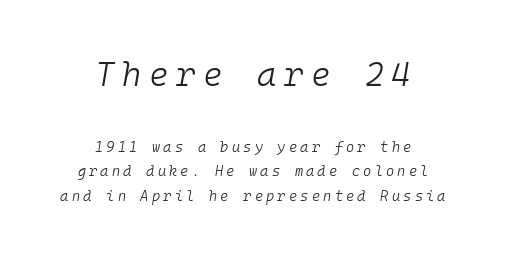
The upper block of text is set noticeably larger than the block beneath it. The specimen reads as italic at a glance. Caption: expanded tracking, letters set apart. Notice how the passage keeps no hard edge, just a central spine.
